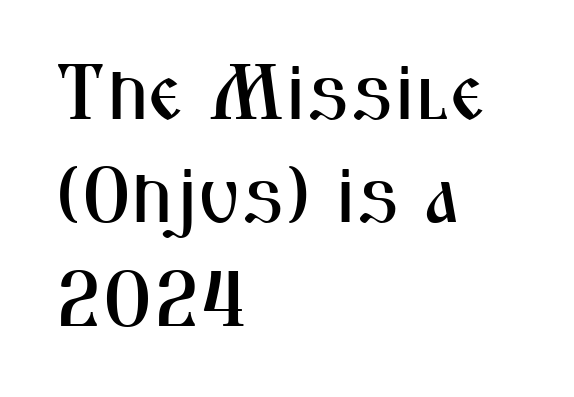
{"serif": "no", "italic": "no", "width": "condensed", "stroke_contrast": "medium", "x_height": "medium", "monospaced": "no", "underline": "no", "align": "left", "line_spacing": "normal", "line_spacing_ratio": 1.31, "letter_spacing": "normal", "letter_spacing_em": 0.0, "glyph_px": 79}
